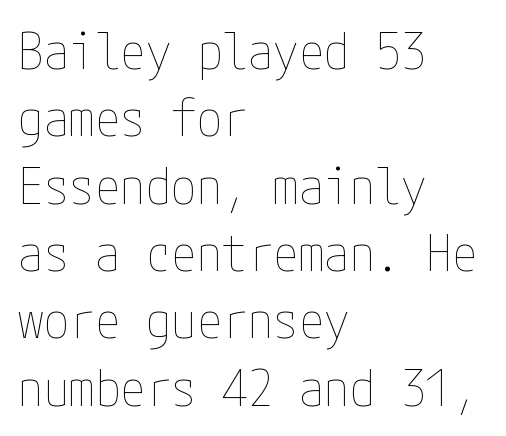
The image shows 51 px thin, condensed type, upright; set left-aligned, normal line spacing (1.32x), normal letter spacing, not underlined; low stroke contrast and a medium x-height.
